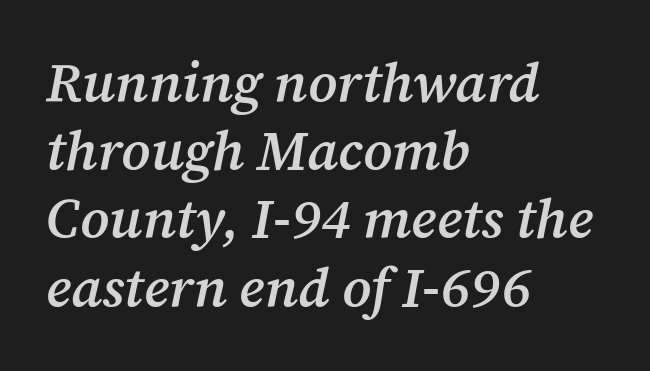
Q: Is the text bold? A: Semi-bold.
Q: Is the text italic (slanted)? A: Yes, it leans right by about 12 degrees.
Q: Is the typeface a serif or a sans-serif typeface? A: Serif.
Q: Is the text underlined? A: No.
Q: How is the paragraph aligned? A: Left-aligned.
Q: Is the spacing between letters normal or unusually wide? A: Normal.
Q: Width (condensed, normal, or wide)? A: Normal.
Q: Stroke contrast? A: Medium.
Q: x-height? A: Medium.
Q: Monospaced? A: No.
